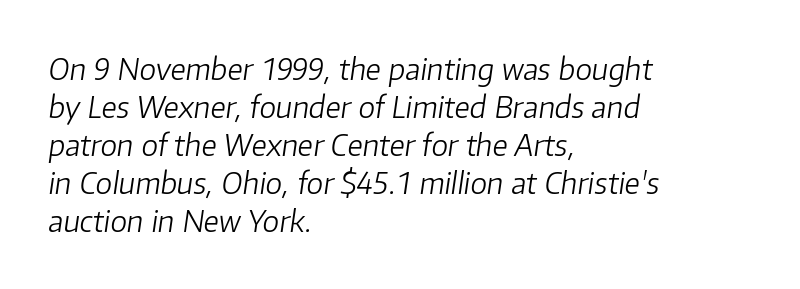
Q: Is the text bold? A: No.
Q: Is the text italic (slanted)? A: Yes, it leans right by about 8 degrees.
Q: Is the text underlined? A: No.
Q: How is the paragraph aligned? A: Left-aligned.
Q: Is the spacing between letters normal or unusually wide? A: Normal.
Q: Is the spacing between lines tight, normal or loose? A: Normal.
Q: Width (condensed, normal, or wide)? A: Normal.
Q: Stroke contrast? A: Low.
Q: x-height? A: Medium.
Q: Monospaced? A: No.
